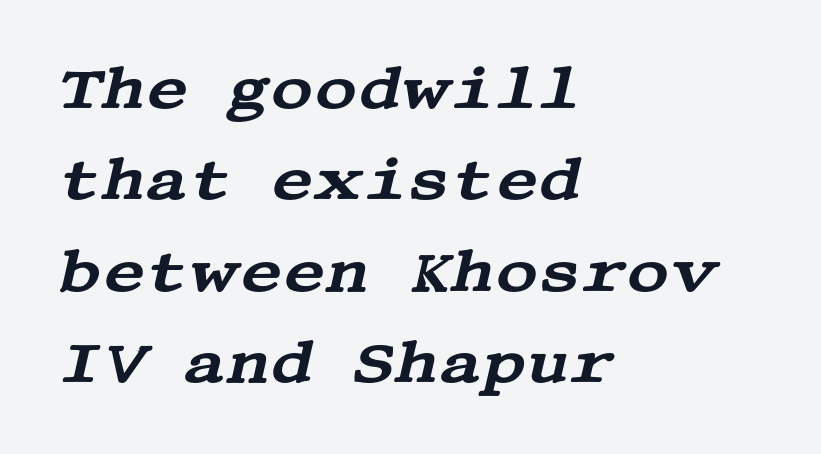
The image shows 59 px wide serif type, italic (leaning right); set left-aligned, normal line spacing (1.55x), normal letter spacing, not underlined; medium stroke contrast and a large x-height.
